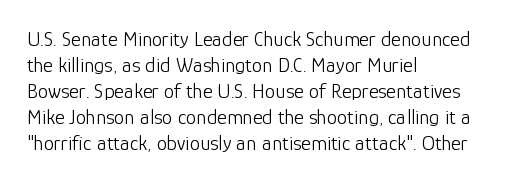
The typography opts for an upright posture over an oblique one. Unmarked baselines from the first word to the last. Students, note that the glyphs here touch the page at normal intervals. Which margin do the lines hug? The left one — the right edge is uneven. The typesetting does not lean heavy: it is not bold.
